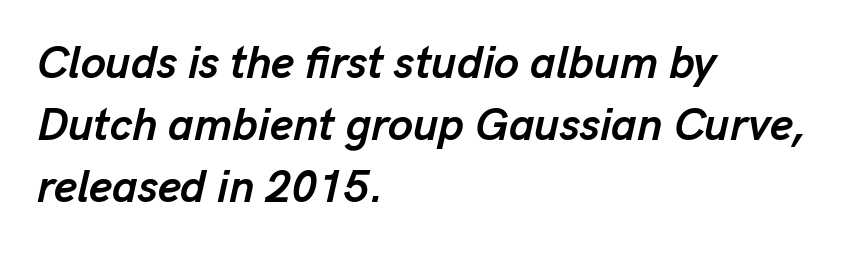
The image shows 45 px semibold type, italic (leaning right); set left-aligned, normal line spacing (1.38x), normal letter spacing, not underlined; low stroke contrast and a medium x-height.
